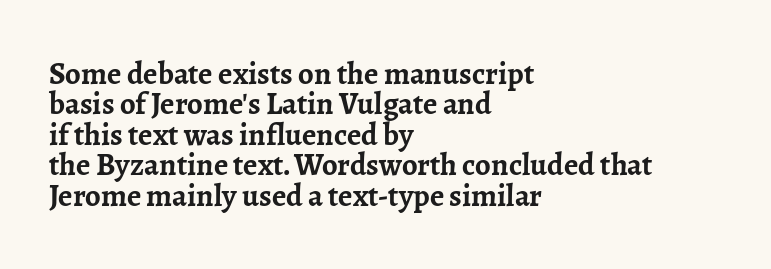
Visually the block forms a straight wall on the left and a jagged coastline on the right. Here the designer chose a conventional face with non-uniform glyph widths. The strokes are fattened all the way to bold. Vertical spacing — tight. Check the space under the baseline: it is left empty. No extra tracking has been applied to these lines.
